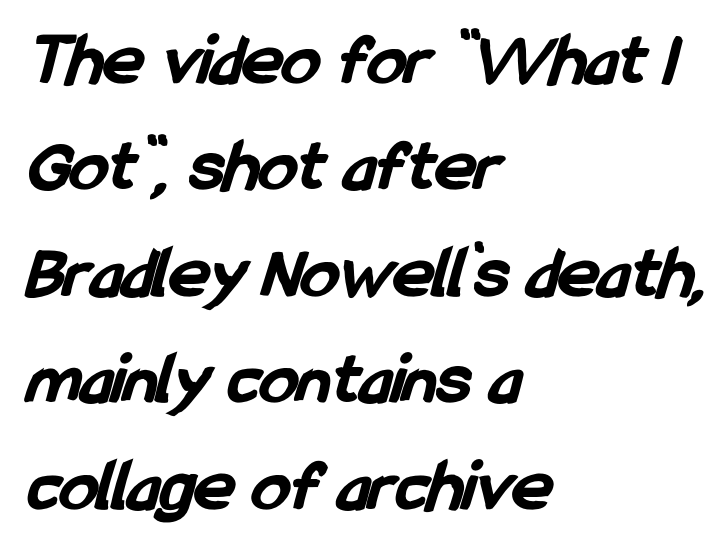
{"serif": "no", "bold": "yes", "weight": "bold", "width": "condensed", "stroke_contrast": "low", "x_height": "medium", "monospaced": "no", "underline": "no", "align": "left", "line_spacing": "normal", "line_spacing_ratio": 1.4, "letter_spacing": "normal", "letter_spacing_em": 0.0, "glyph_px": 76}
